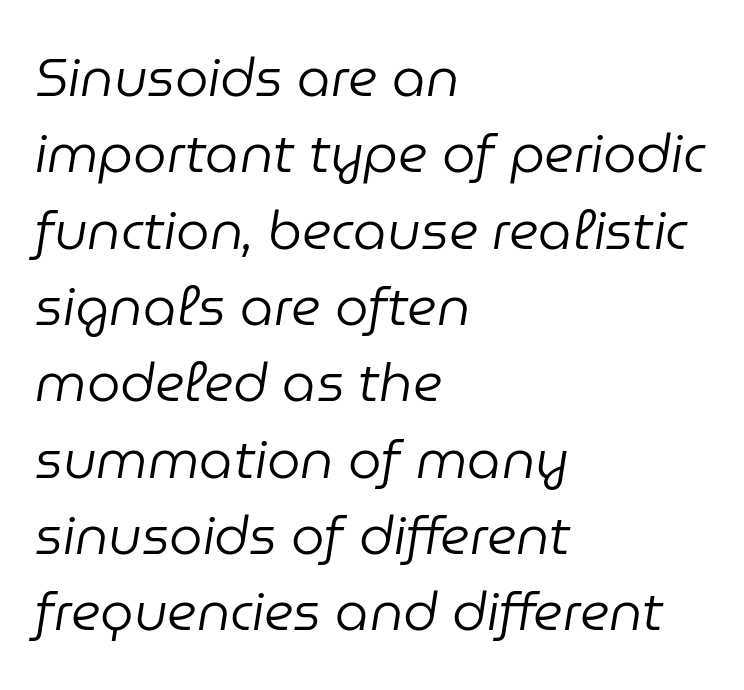
{"italic": "yes", "lean": "right", "slant_degrees": 9, "bold": "no", "weight": "regular", "width": "normal", "stroke_contrast": "low", "x_height": "medium", "monospaced": "no", "underline": "no", "align": "left", "line_spacing": "normal", "line_spacing_ratio": 1.44, "letter_spacing": "normal", "letter_spacing_em": 0.0, "glyph_px": 53}
